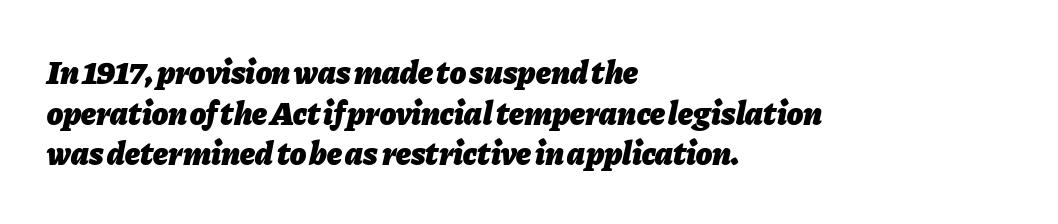
A classic flush-left, rag-right setting is used for this passage. A typesetter would call this proportional, since set widths differ per character. Short note: letters normally spaced. Words float on clear page, feet unadorned.
